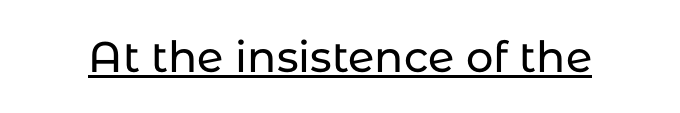
Upright lettering throughout. Descenders here cross a horizontal rule under the line. A typesetter would call this proportional, since set widths differ per character. Look at the bottom of the vertical strokes: they stop flat, with no serifs.
